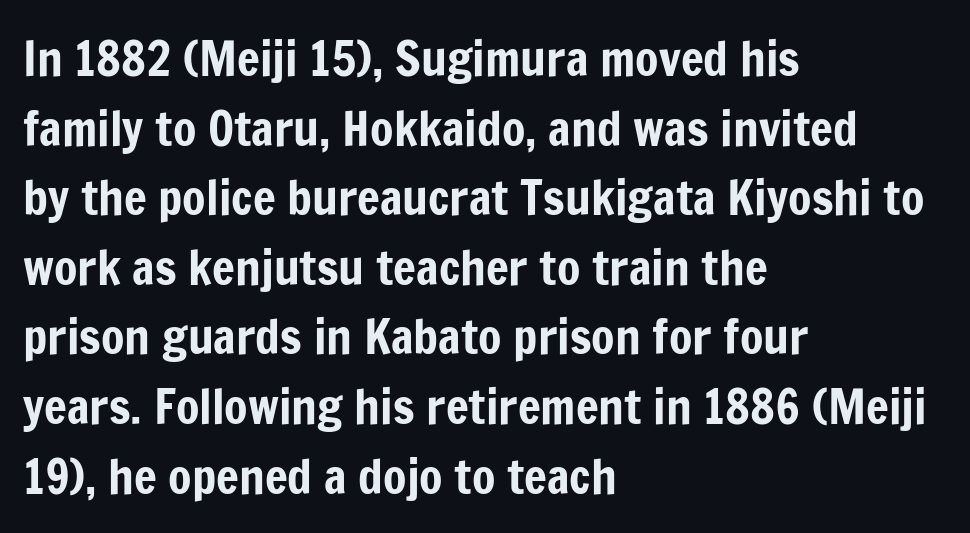
Q: Is the text italic (slanted)? A: No, it is upright.
Q: Is the typeface a serif or a sans-serif typeface? A: Sans-serif.
Q: Is the text underlined? A: No.
Q: How is the paragraph aligned? A: Left-aligned.
Q: Is the spacing between letters normal or unusually wide? A: Normal.
Q: Is the spacing between lines tight, normal or loose? A: Normal.
Q: Width (condensed, normal, or wide)? A: Condensed.
Q: Stroke contrast? A: Low.
Q: x-height? A: Medium.
Q: Monospaced? A: No.
